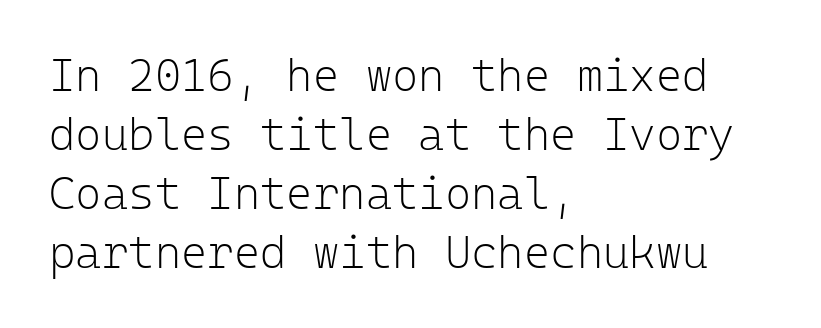
The face used here is monospaced, like something from a code editor. Style check: upright. Interline gaps are of average width in this sample. Are there feet on the stems? There aren't — it's a sans. One-word summary of the alignment: left.
